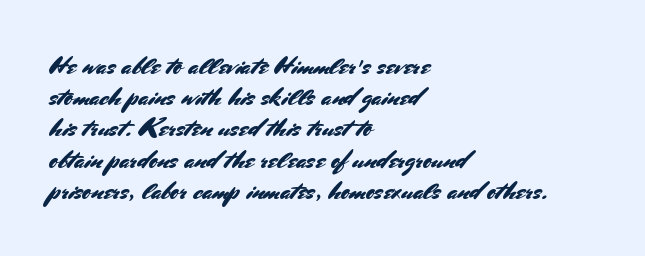
{"underline": "no", "align": "left", "line_spacing_ratio": 1.2, "letter_spacing": "normal", "letter_spacing_em": 0.0, "glyph_px": 26}
